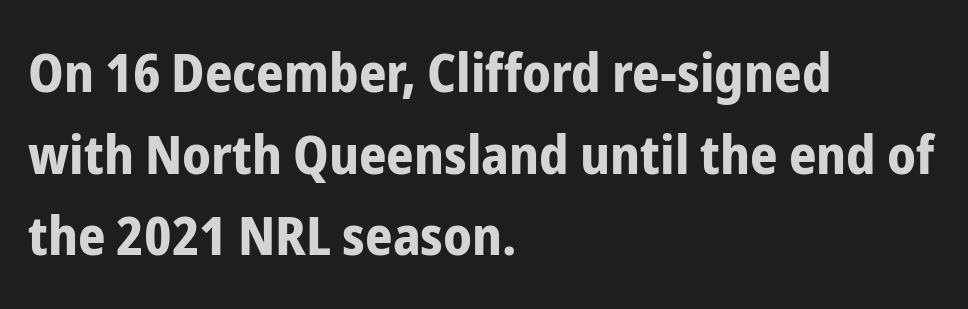
Type style note: lacks serifs. Caption: standard tracking, unaltered. When letters stand straight like this, we call the style roman or upright. Rule under the text: the space is simply empty. Strokes here are thick enough to call this a true bold.
